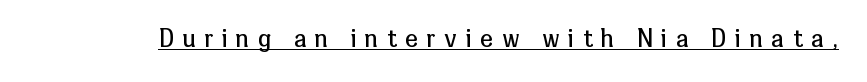
{"italic": "no", "bold": "no", "underline": "yes", "letter_spacing": "wide", "letter_spacing_em": 0.4, "glyph_px": 23}
